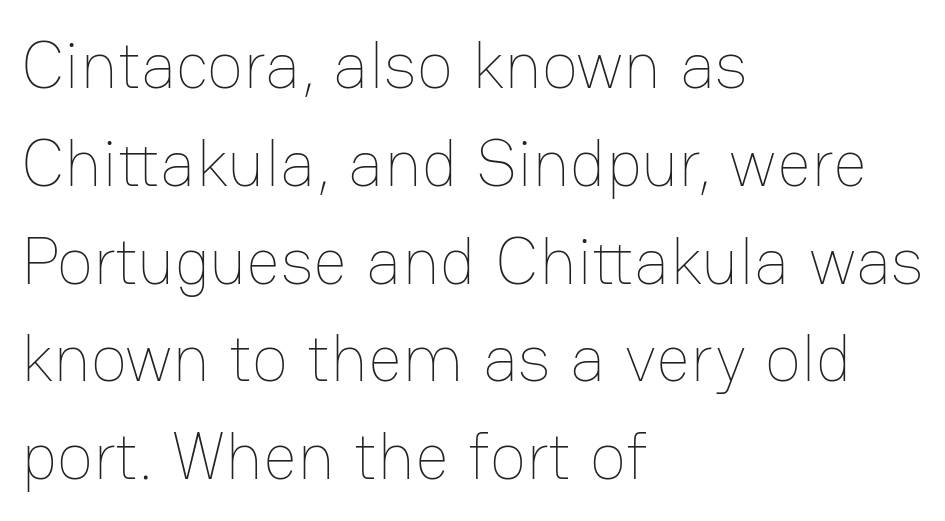
The rows are spaced the way most documents space them. The passage shown is typed in a proportional face where columns would drift. This rendering leaves character spacing at its baseline value. One-word summary of the alignment: left. Posture: straight, roman, zero tilt. The passage shown is not underscored anywhere.
